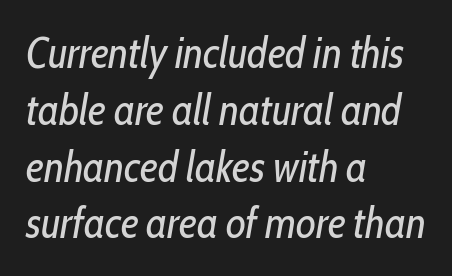
The image shows 43 px regular-weight, condensed type, italic (leaning right); set left-aligned, normal line spacing (1.32x), normal letter spacing, not underlined; low stroke contrast and a medium x-height.
